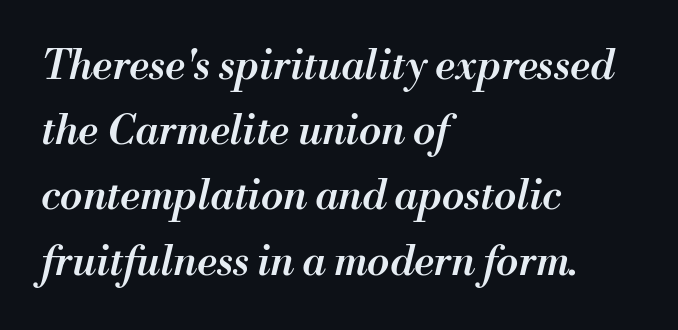
The image shows 41 px semibold type, italic (leaning right); set left-aligned, normal line spacing (1.59x), normal letter spacing, not underlined; medium stroke contrast and a small x-height.
